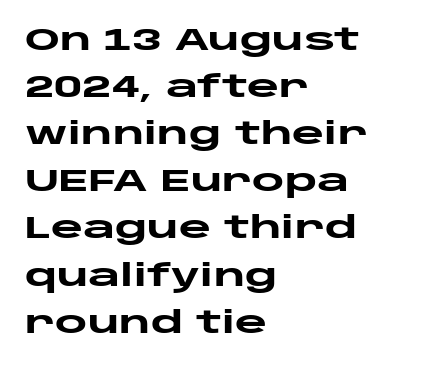
{"serif": "no", "italic": "no", "bold": "yes", "weight": "heavy", "width": "wide", "stroke_contrast": "low", "x_height": "large", "monospaced": "no", "underline": "no", "align": "left", "line_spacing": "normal", "line_spacing_ratio": 1.52, "letter_spacing": "normal", "letter_spacing_em": 0.0, "glyph_px": 31}
